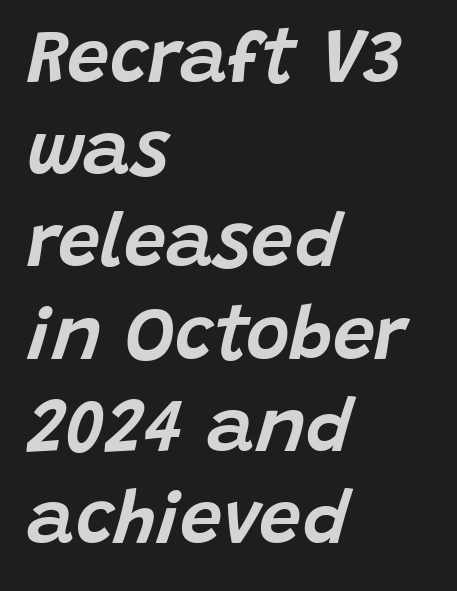
{"italic": "yes", "lean": "right", "slant_degrees": 15, "width": "normal", "stroke_contrast": "low", "x_height": "large", "monospaced": "no", "underline": "no", "align": "left", "line_spacing_ratio": 1.23, "letter_spacing": "normal", "letter_spacing_em": 0.0, "glyph_px": 75}
